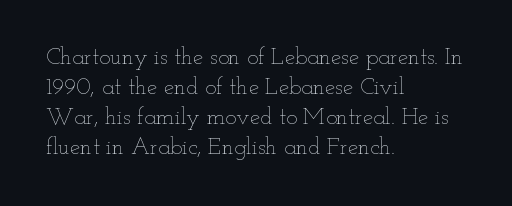
{"italic": "no", "bold": "no", "underline": "no", "align": "left", "line_spacing": "normal", "line_spacing_ratio": 1.3, "letter_spacing": "normal", "letter_spacing_em": 0.0, "glyph_px": 23}
